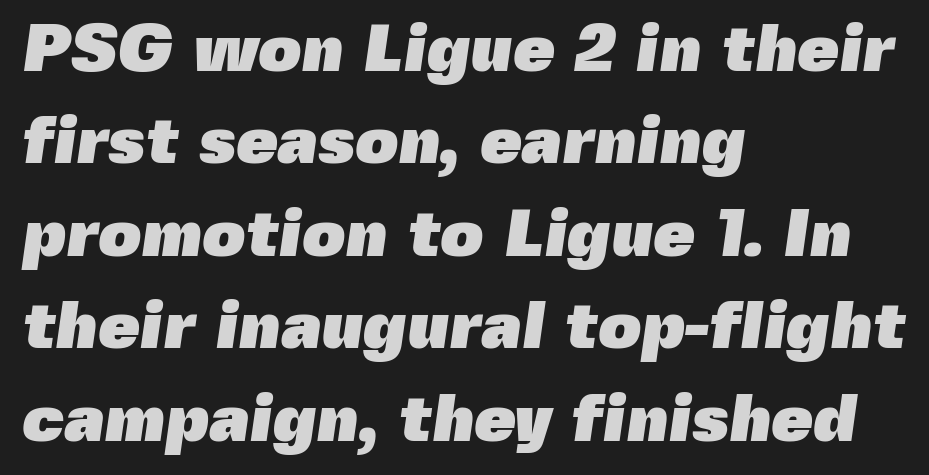
Whoever set this chose a conventional vertical rhythm. This rendering employs a face without finishing strokes, i.e., a sans-serif. Short note: letters normally spaced. Varying glyph widths throughout — classic text-font behaviour. Which margin do the lines hug? The left one — the right edge is uneven.
